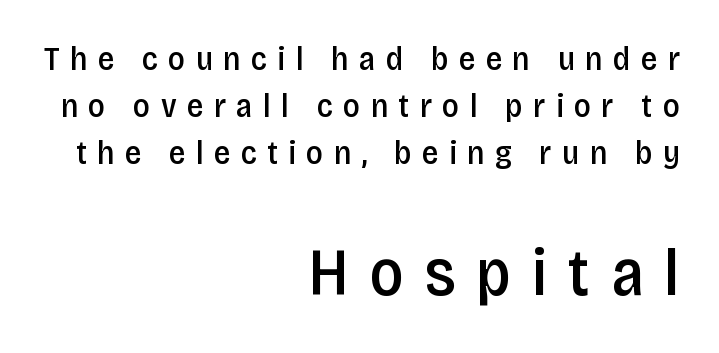
{"serif": "no", "italic": "no", "bold": "semi", "weight": "semibold", "width": "condensed", "stroke_contrast": "low", "x_height": "large", "monospaced": "no", "underline": "no", "align": "right", "line_spacing": "normal", "line_spacing_ratio": 1.43, "letter_spacing": "wide", "letter_spacing_em": 0.31, "larger_block": "second", "size_ratio": 2.0, "glyph_px": 66}
